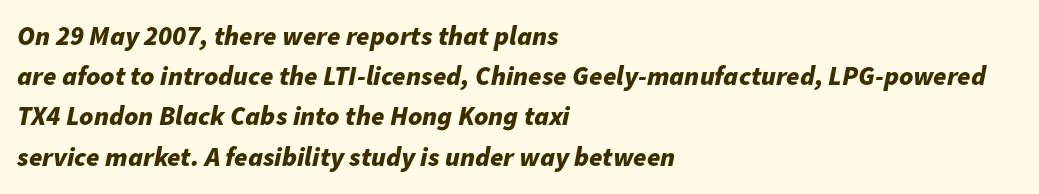
Q: Is the text bold? A: Yes.
Q: Is the text italic (slanted)? A: Yes, it leans right by about 11 degrees.
Q: Is the text underlined? A: No.
Q: How is the paragraph aligned? A: Left-aligned.
Q: Is the spacing between letters normal or unusually wide? A: Normal.
Q: Is the spacing between lines tight, normal or loose? A: Normal.
